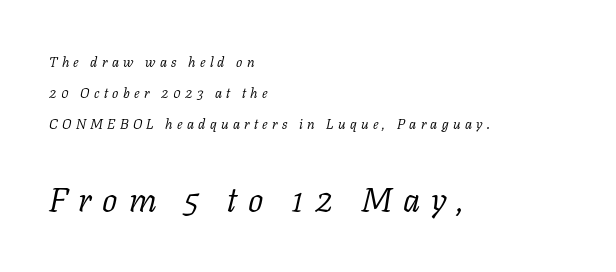
Check where the strokes stop: tiny serifs finish them off. Between one letter and the next there's a generous, obvious gap. The letterforms sit at book weight or below. Whoever set this made the second block the dominant, larger element. The lines are spread far apart with generous leading. Casual observation: everything's shoved over to the left.
